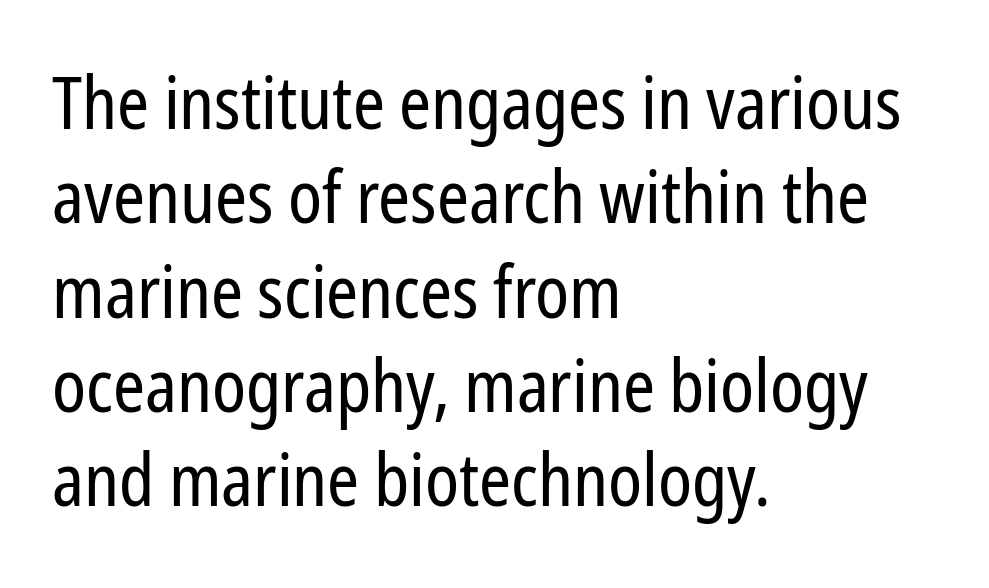
Q: Is the text bold? A: No.
Q: Is the text italic (slanted)? A: No, it is upright.
Q: Is the typeface a serif or a sans-serif typeface? A: Sans-serif.
Q: Is the text underlined? A: No.
Q: How is the paragraph aligned? A: Left-aligned.
Q: Is the spacing between letters normal or unusually wide? A: Normal.
Q: Is the spacing between lines tight, normal or loose? A: Normal.
Q: Width (condensed, normal, or wide)? A: Condensed.
Q: Stroke contrast? A: Low.
Q: x-height? A: Medium.
Q: Monospaced? A: No.
